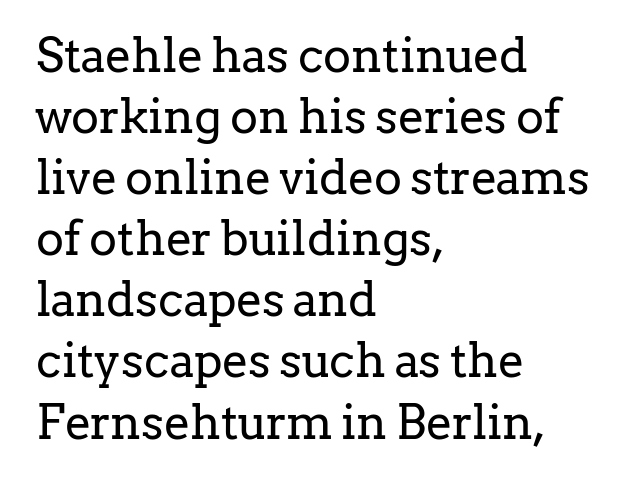
Q: Is the text bold? A: No.
Q: Is the text italic (slanted)? A: No, it is upright.
Q: Is the typeface a serif or a sans-serif typeface? A: Serif.
Q: Is the text underlined? A: No.
Q: How is the paragraph aligned? A: Left-aligned.
Q: Is the spacing between letters normal or unusually wide? A: Normal.
Q: Is the spacing between lines tight, normal or loose? A: Normal.
Q: Width (condensed, normal, or wide)? A: Normal.
Q: Stroke contrast? A: Low.
Q: x-height? A: Medium.
Q: Monospaced? A: No.
